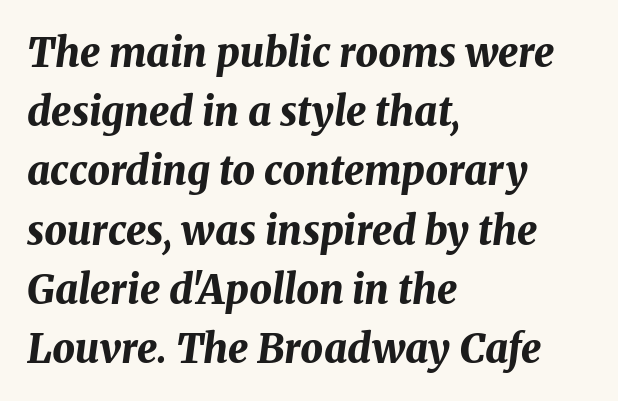
Regular leading. Typeset ragged right — the left edge is the straight one. Rule under the text: the space is simply empty. The passage shown is emphatically bold.
